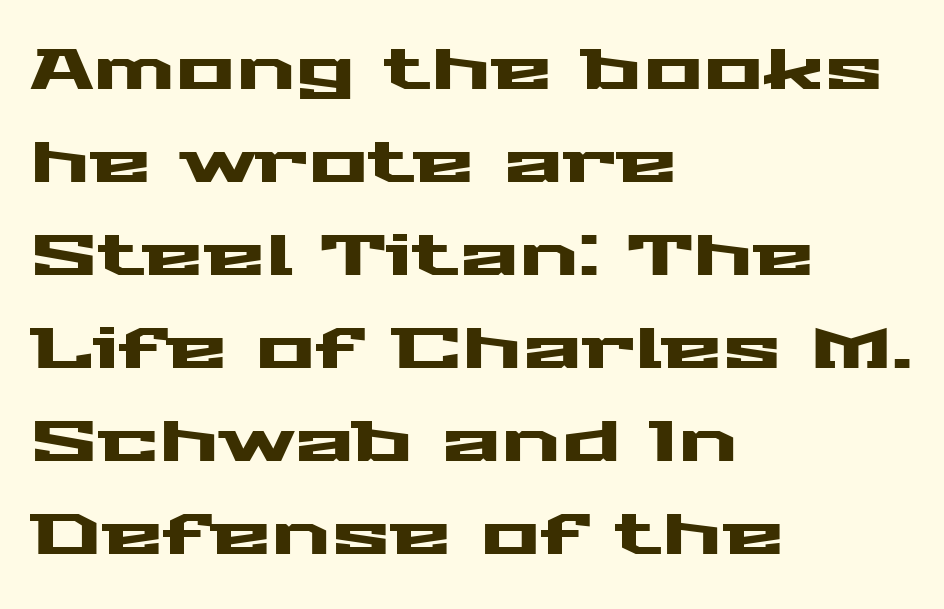
{"serif": "no", "italic": "no", "width": "wide", "stroke_contrast": "medium", "x_height": "medium", "monospaced": "no", "underline": "no", "align": "left", "line_spacing": "normal", "line_spacing_ratio": 1.66, "letter_spacing": "normal", "letter_spacing_em": 0.0, "glyph_px": 56}
